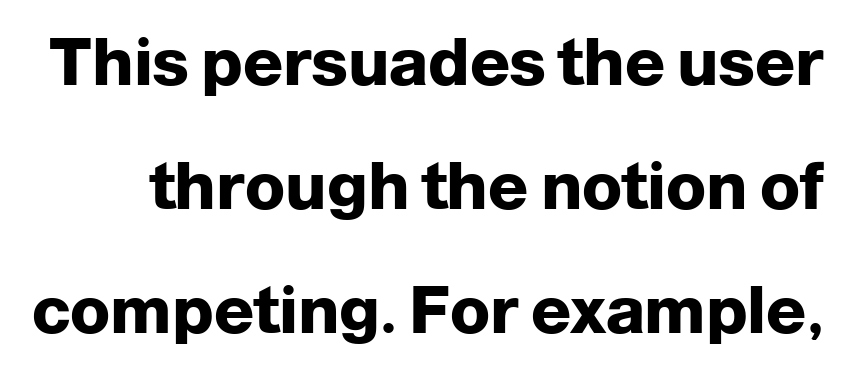
The image shows 66 px heavy sans-serif type, upright; set line spacing 1.88x, normal letter spacing, not underlined; low stroke contrast and a medium x-height.
